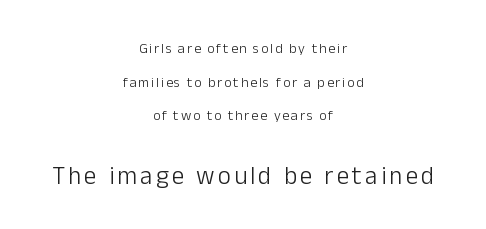
The image shows 25 px text type, upright; set centered, loose line spacing (2.4x), not underlined; the second (bottom) block is 1.79x larger.
